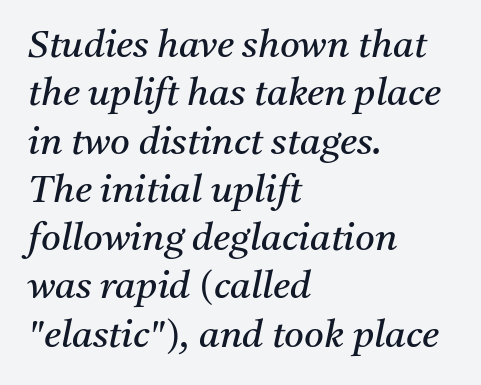
Q: Is the text bold? A: No.
Q: Is the text italic (slanted)? A: Yes, it leans right by about 11 degrees.
Q: Is the typeface a serif or a sans-serif typeface? A: Serif.
Q: Is the text underlined? A: No.
Q: How is the paragraph aligned? A: Left-aligned.
Q: Is the spacing between letters normal or unusually wide? A: Normal.
Q: Is the spacing between lines tight, normal or loose? A: Normal.
Q: Width (condensed, normal, or wide)? A: Normal.
Q: Stroke contrast? A: Medium.
Q: x-height? A: Medium.
Q: Monospaced? A: No.
